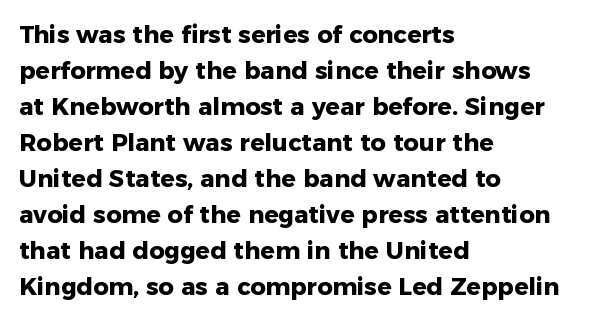
The image shows 24 px bold type, upright; set left-aligned, normal line spacing (1.5x), normal letter spacing, not underlined.
